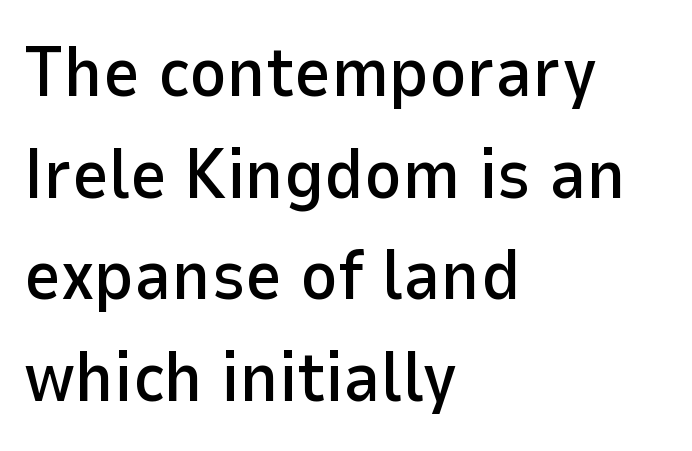
Q: Is the text italic (slanted)? A: No, it is upright.
Q: Is the typeface a serif or a sans-serif typeface? A: Sans-serif.
Q: Is the text underlined? A: No.
Q: How is the paragraph aligned? A: Left-aligned.
Q: Is the spacing between letters normal or unusually wide? A: Normal.
Q: Is the spacing between lines tight, normal or loose? A: Normal.
Q: Width (condensed, normal, or wide)? A: Normal.
Q: Stroke contrast? A: Low.
Q: x-height? A: Medium.
Q: Monospaced? A: No.
